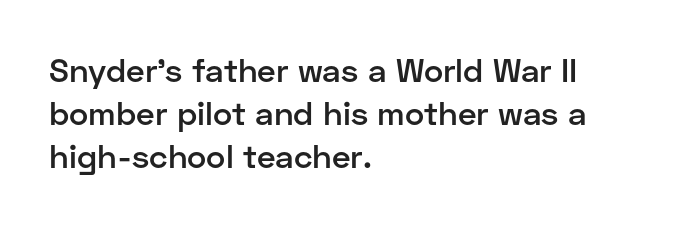
Q: Is the text bold? A: Semi-bold.
Q: Is the text italic (slanted)? A: No, it is upright.
Q: Is the typeface a serif or a sans-serif typeface? A: Sans-serif.
Q: Is the text underlined? A: No.
Q: How is the paragraph aligned? A: Left-aligned.
Q: Is the spacing between letters normal or unusually wide? A: Normal.
Q: Is the spacing between lines tight, normal or loose? A: Normal.
Q: Width (condensed, normal, or wide)? A: Normal.
Q: Stroke contrast? A: Low.
Q: x-height? A: Medium.
Q: Monospaced? A: No.
